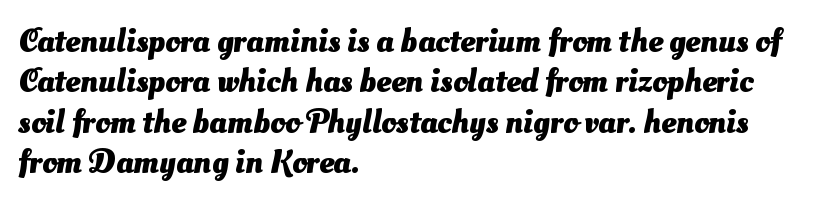
The image shows 33 px heavy sans-serif type; set left-aligned, line spacing 1.22x, normal letter spacing, not underlined; medium stroke contrast and a small x-height.
